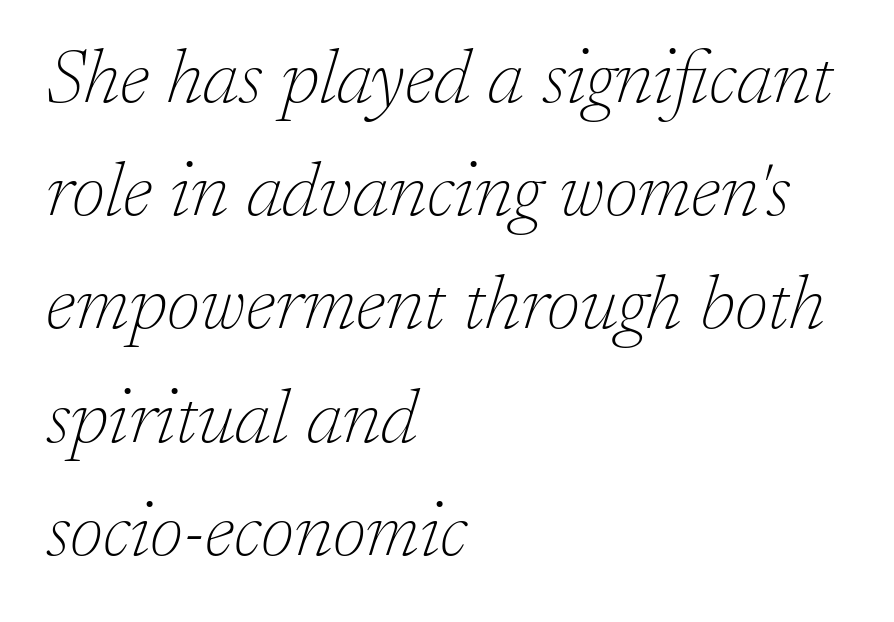
The image shows 76 px thin serif type, italic (leaning right); set left-aligned, normal line spacing (1.49x), normal letter spacing, not underlined; low stroke contrast and a medium x-height.
